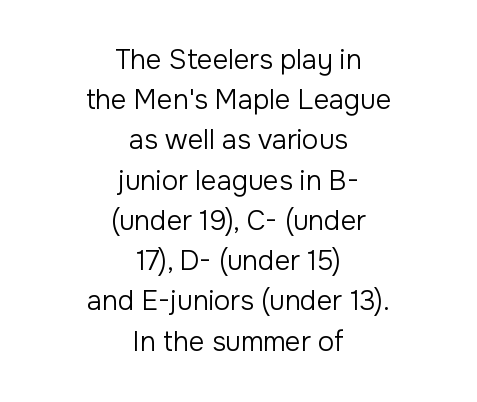
The image shows 27 px text type, upright; set centered, normal line spacing (1.49x), normal letter spacing, not underlined.
